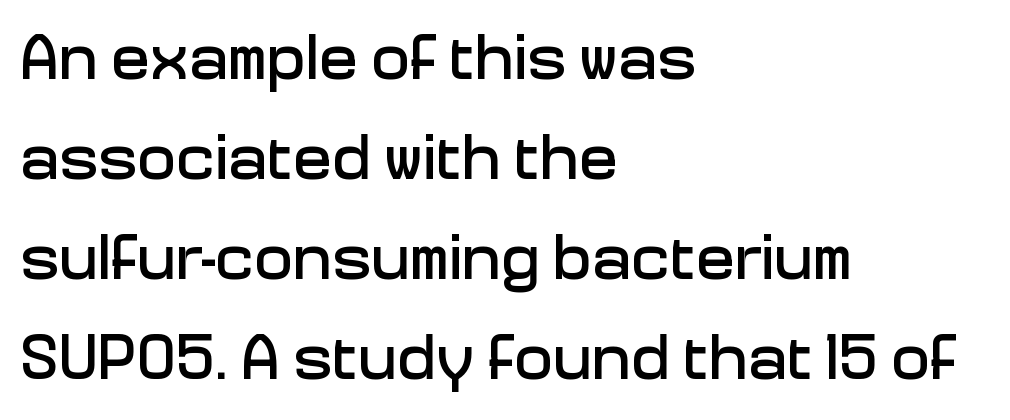
Glance below the letters and you will spot only blank space. Serif or sans? Sans — the stroke terminals are bare. Leftover space on each line is placed entirely after the last word. The face used here is rendered with its standard letterfit. Students, observe: this is what conventionally led text looks like. Vertical strokes here are truly vertical.
